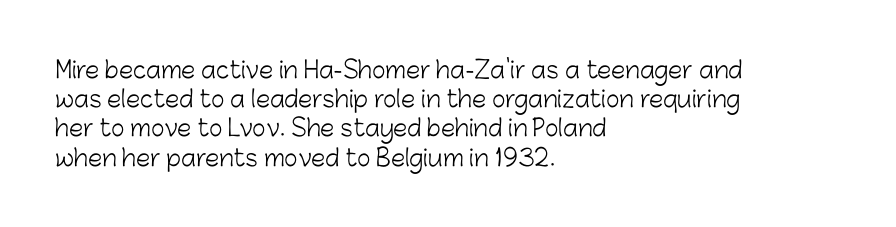
Q: Is the text bold? A: No.
Q: Is the text italic (slanted)? A: No, it is upright.
Q: Is the text underlined? A: No.
Q: How is the paragraph aligned? A: Left-aligned.
Q: Is the spacing between letters normal or unusually wide? A: Normal.
Q: Is the spacing between lines tight, normal or loose? A: Normal.
